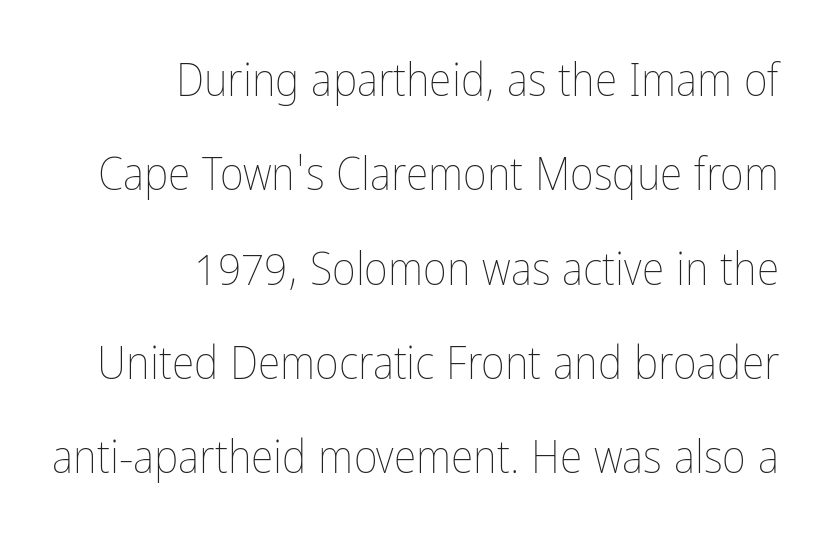
{"italic": "no", "bold": "no", "weight": "thin", "width": "condensed", "stroke_contrast": "low", "x_height": "medium", "monospaced": "no", "underline": "no", "align": "right", "line_spacing": "loose", "line_spacing_ratio": 2.05, "letter_spacing": "normal", "letter_spacing_em": 0.0, "glyph_px": 46}
